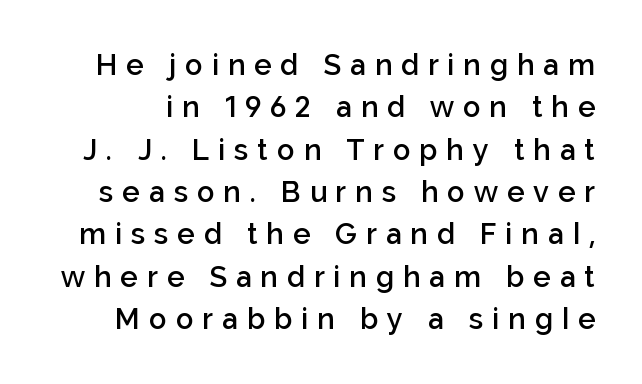
The image shows 29 px semibold sans-serif type, upright; set normal line spacing (1.46x), unusually wide letter spacing (+0.31 em), not underlined; low stroke contrast and a medium x-height.
